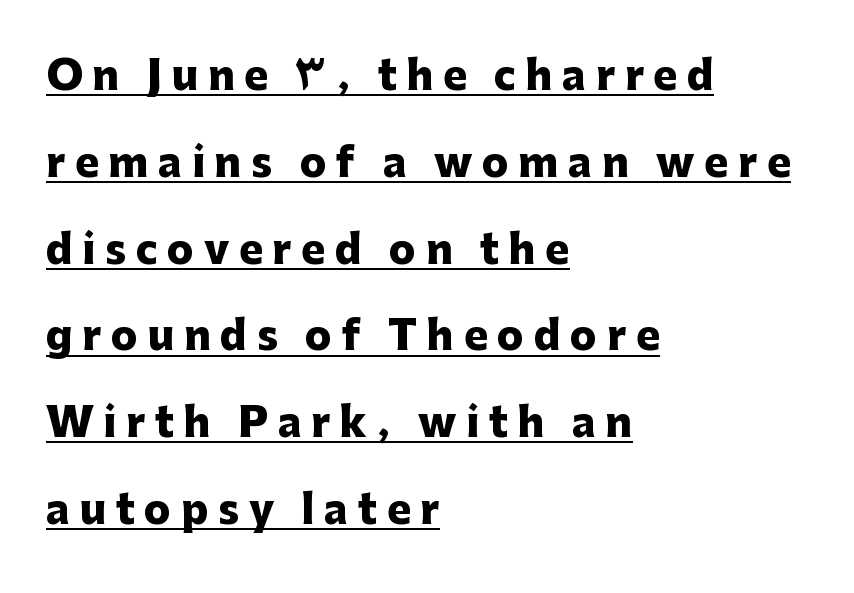
I'd describe the lettering as bold — thick and assertive. What stands out about the letter spacing? Its width — letters are far apart. This sample uses a sans-serif face. Ascenders rise straight up at ninety degrees.
